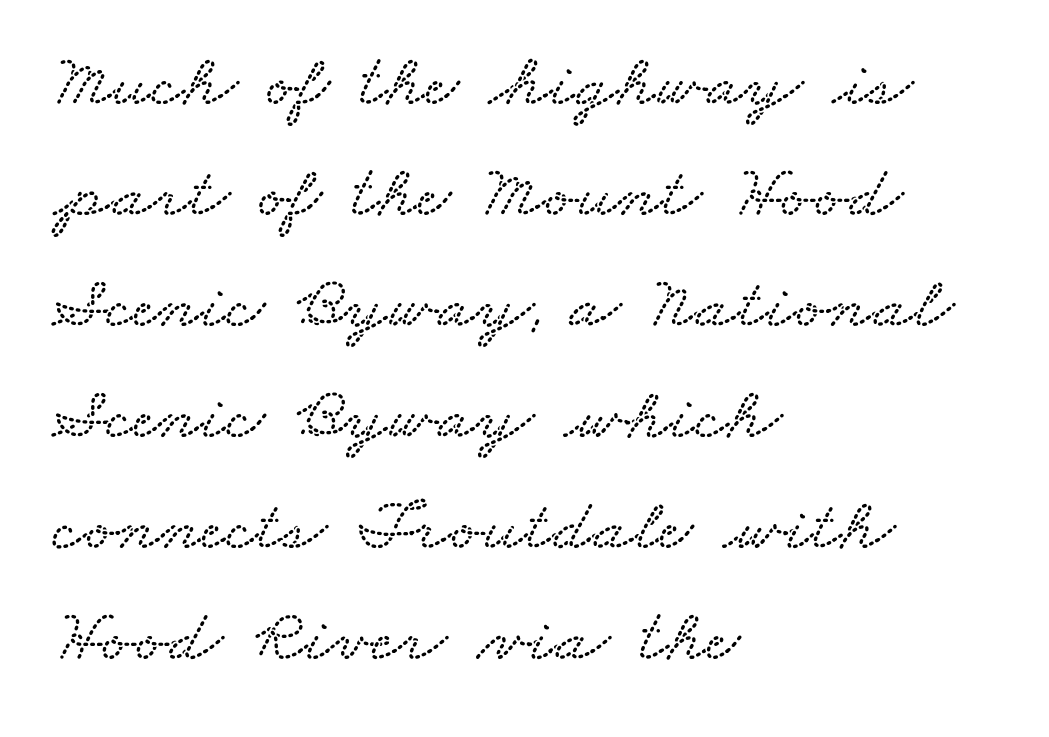
Looks like regular typesetting: each glyph gets only the width it needs. This sample is left-justified, so line endings fall wherever the words run out. Nothing unusual about the tracking: characters are spaced as the font intends. The rendering uses a moderate line-height, typical for paragraphs. The passage shown is not underscored anywhere.
